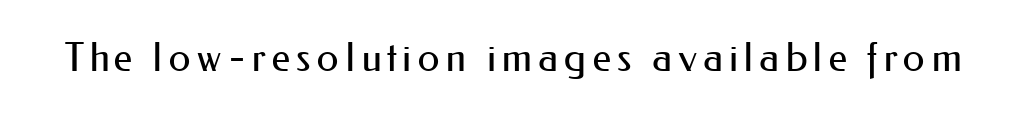
{"serif": "no", "italic": "no", "bold": "no", "weight": "regular", "width": "normal", "stroke_contrast": "medium", "x_height": "small", "monospaced": "no", "underline": "no", "glyph_px": 40}
